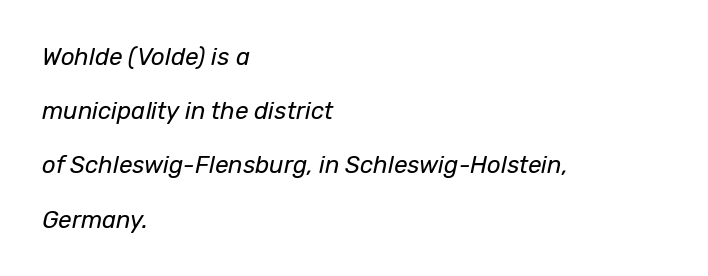
No extra tracking has been applied to these lines. Notice how the stems are inclined rather than vertical — that's the hallmark of italics. The space between consecutive lines is lavish. Has an underline been added? It has not. Stroke mass is kept to a normal reading level or below. These lines are set flush left with a ragged right edge.
